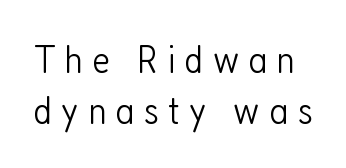
Letterform terminals end flat and unadorned throughout the passage. Any mark beneath the type? The region is blank. These lines are rendered in a variable-pitch font. Ascenders rise straight up at ninety degrees.
